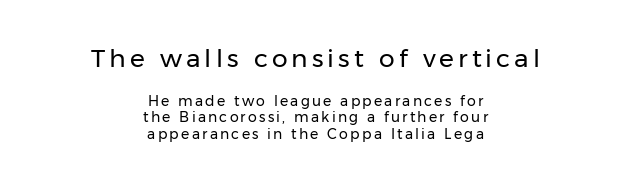
{"italic": "no", "bold": "no", "underline": "no", "align": "center", "line_spacing_ratio": 1.19, "larger_block": "first", "size_ratio": 1.79, "glyph_px": 25}
